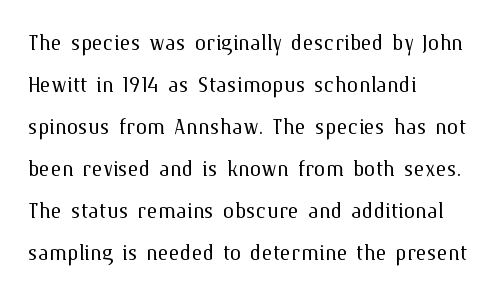
Letters have the restrained weight of plain body copy at most. The line-height multiplier appears to be the usual default. The tracking reads as untouched default to a designer's eye. Proportional: the letters do not fall into vertical columns.
